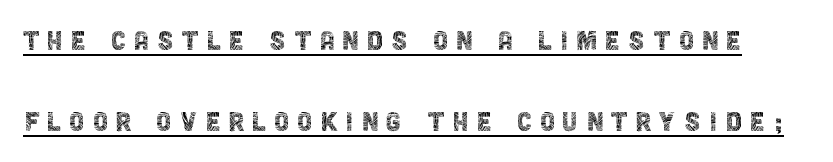
The image shows 34 px thin, condensed sans-serif type, upright; set loose line spacing (2.37x), unusually wide letter spacing (+0.23 em), underlined; a large x-height.
